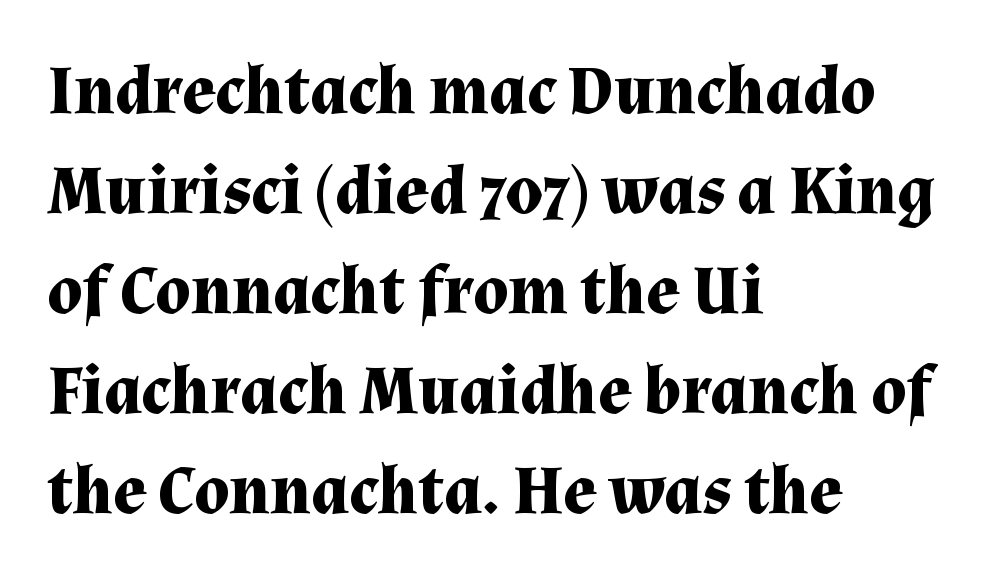
Look at the stroke-to-counter ratio: heavy, a bold. The gaps between neighbouring characters are ordinary and unremarkable. Old-style or modern, the face here clearly has serifs. Rule under the text: the space is simply empty. Vertical strokes here are truly vertical.
